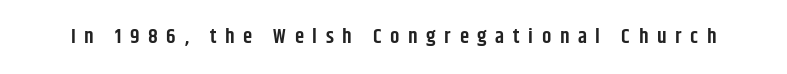
Honestly, there is no underline to notice here at all. How are the letters spaced? Widely, with obvious added tracking. Does the lettering tilt? It doesn't — this is upright. In terms of weight, the rendering is demibold, just under bold.
